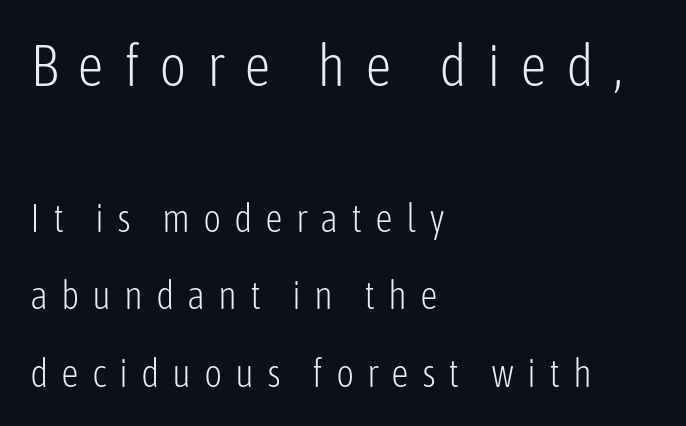
{"serif": "no", "italic": "no", "bold": "no", "weight": "light", "width": "condensed", "stroke_contrast": "low", "x_height": "medium", "monospaced": "no", "underline": "no", "align": "left", "line_spacing": "loose", "line_spacing_ratio": 1.99, "letter_spacing": "wide", "letter_spacing_em": 0.33, "larger_block": "first", "size_ratio": 1.51, "glyph_px": 59}
